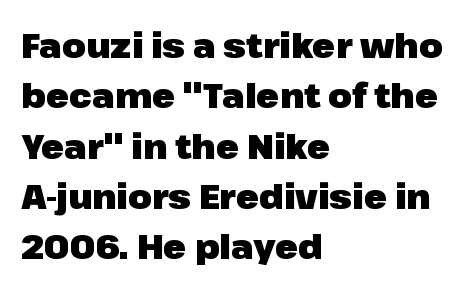
The image shows 34 px heavy sans-serif type, upright; set left-aligned, normal line spacing (1.48x), normal letter spacing, not underlined; low stroke contrast and a medium x-height.
